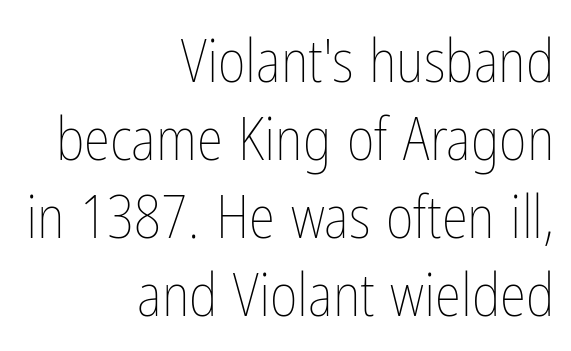
{"italic": "no", "bold": "no", "weight": "thin", "width": "condensed", "stroke_contrast": "low", "x_height": "medium", "monospaced": "no", "underline": "no", "align": "right", "line_spacing": "normal", "line_spacing_ratio": 1.3, "letter_spacing": "normal", "letter_spacing_em": 0.0, "glyph_px": 60}
